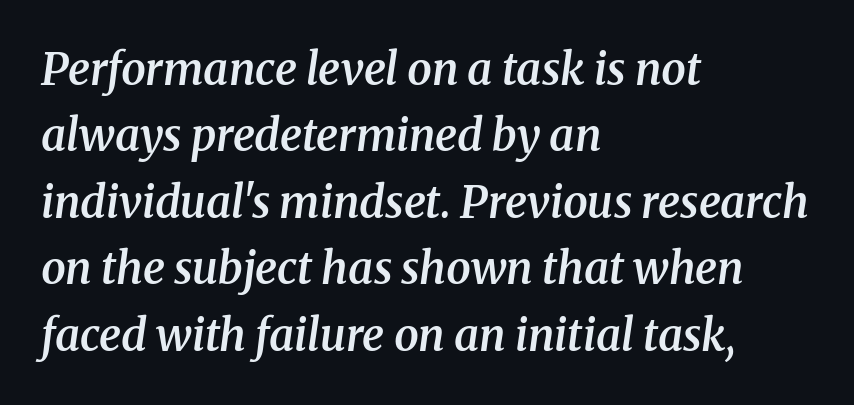
The image shows 44 px semibold serif type, italic (leaning right); set left-aligned, normal line spacing (1.51x), normal letter spacing, not underlined; medium stroke contrast and a medium x-height.
